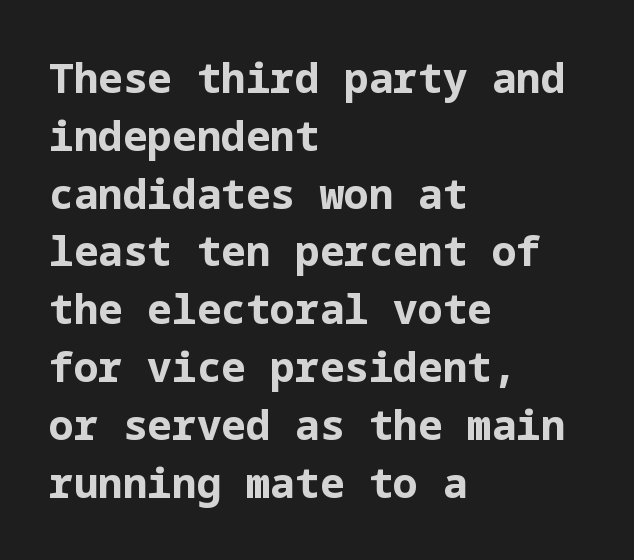
Unlike italic type, these characters show no tilt at all. Look at the stroke-to-counter ratio: heavy, a bold. The typeface chosen for these lines omits serifs. Underlining? Definitely not there.
